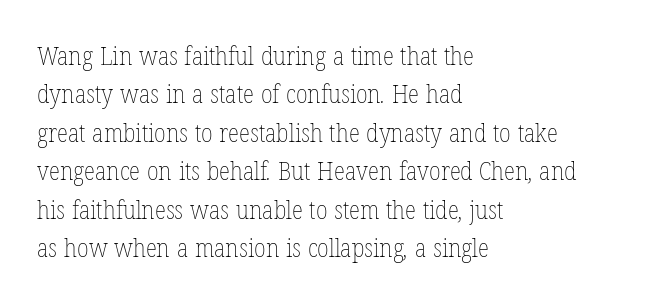
{"bold": "no", "underline": "no", "align": "left", "line_spacing": "normal", "line_spacing_ratio": 1.48, "letter_spacing": "normal", "letter_spacing_em": 0.0, "glyph_px": 26}
